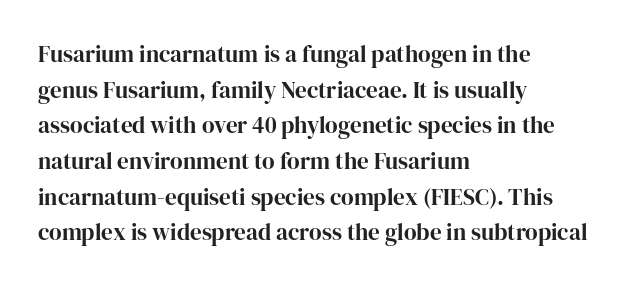
The image shows 23 px text type, upright; set left-aligned, normal line spacing (1.55x), normal letter spacing, not underlined.
